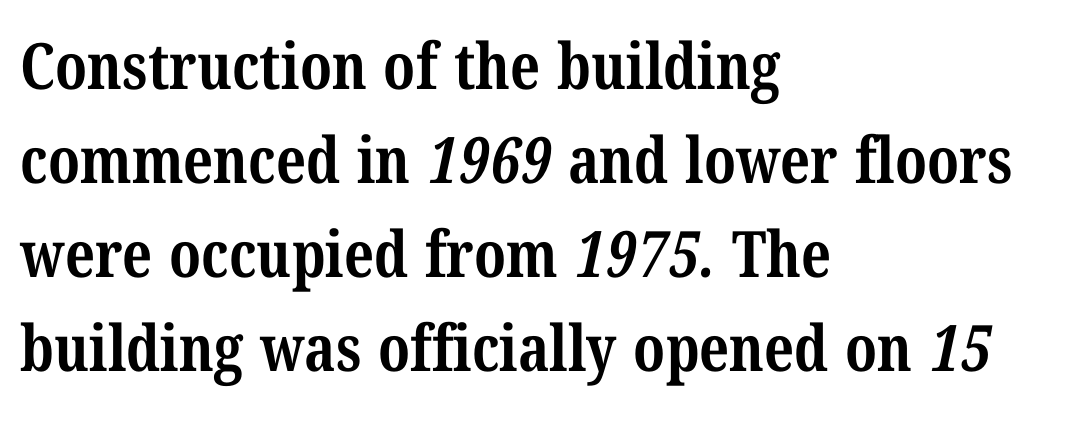
The image shows 64 px bold, condensed serif type; set left-aligned, normal line spacing (1.47x), normal letter spacing, not underlined; medium stroke contrast and a medium x-height.
